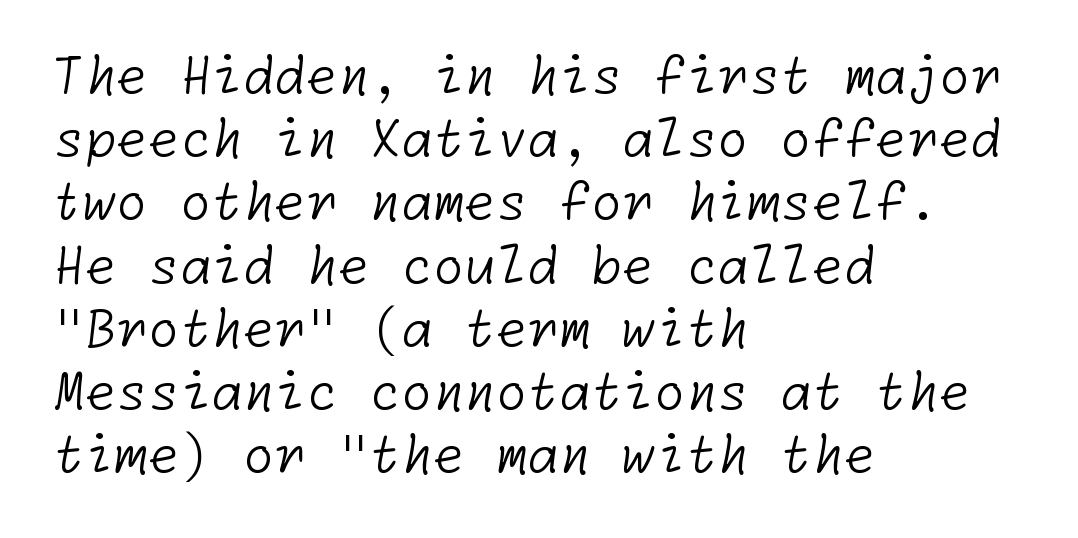
The image shows 51 px light sans-serif type; set left-aligned, line spacing 1.24x, normal letter spacing, not underlined; low stroke contrast and a medium x-height.
